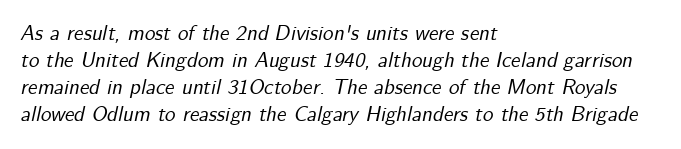
The image shows 21 px text type, italic (leaning right); set left-aligned, normal line spacing (1.28x), normal letter spacing, not underlined.
